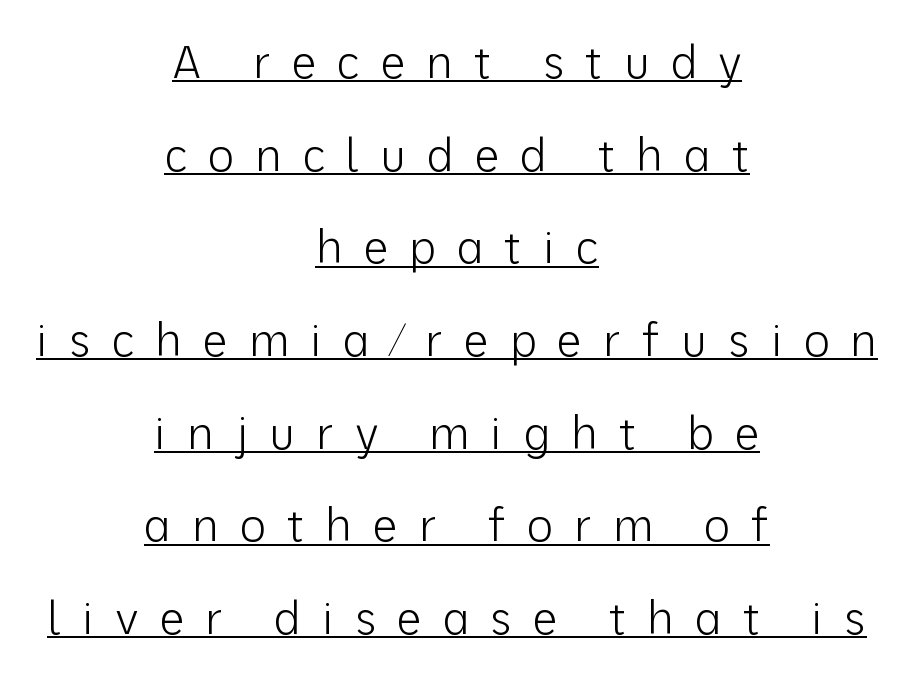
{"serif": "no", "italic": "no", "bold": "no", "weight": "light", "width": "normal", "stroke_contrast": "low", "x_height": "medium", "monospaced": "no", "underline": "yes", "align": "center", "line_spacing": "loose", "line_spacing_ratio": 2.06, "letter_spacing": "wide", "letter_spacing_em": 0.46, "glyph_px": 45}
